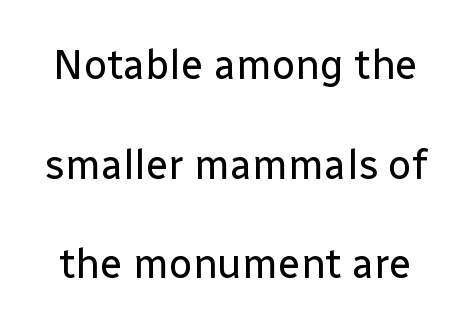
{"serif": "no", "italic": "no", "bold": "no", "weight": "regular", "width": "normal", "stroke_contrast": "low", "x_height": "medium", "monospaced": "no", "underline": "no", "line_spacing": "loose", "line_spacing_ratio": 2.43, "letter_spacing": "normal", "letter_spacing_em": 0.0, "glyph_px": 41}
